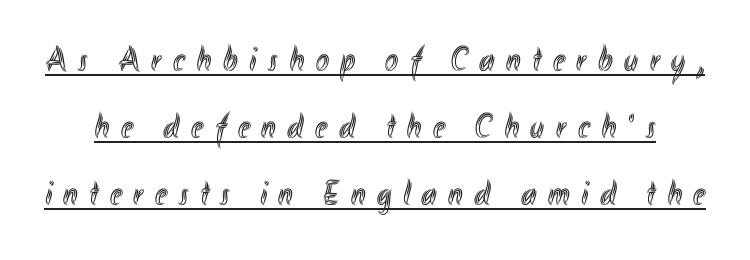
Q: Is the text italic (slanted)? A: Yes.
Q: Is the text underlined? A: Yes.
Q: Is the spacing between letters normal or unusually wide? A: Unusually wide.
Q: Is the spacing between lines tight, normal or loose? A: Loose.
Q: Width (condensed, normal, or wide)? A: Condensed.
Q: x-height? A: Small.
Q: Monospaced? A: No.
